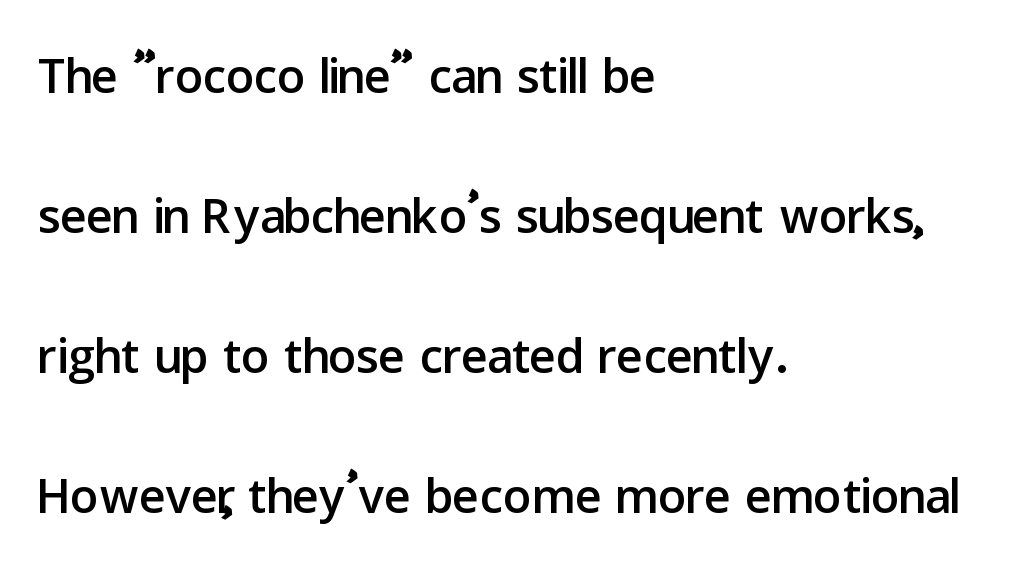
The image shows 70 px sans-serif type, upright; set left-aligned, loose line spacing (2.0x), normal letter spacing, not underlined; low stroke contrast and a medium x-height.
